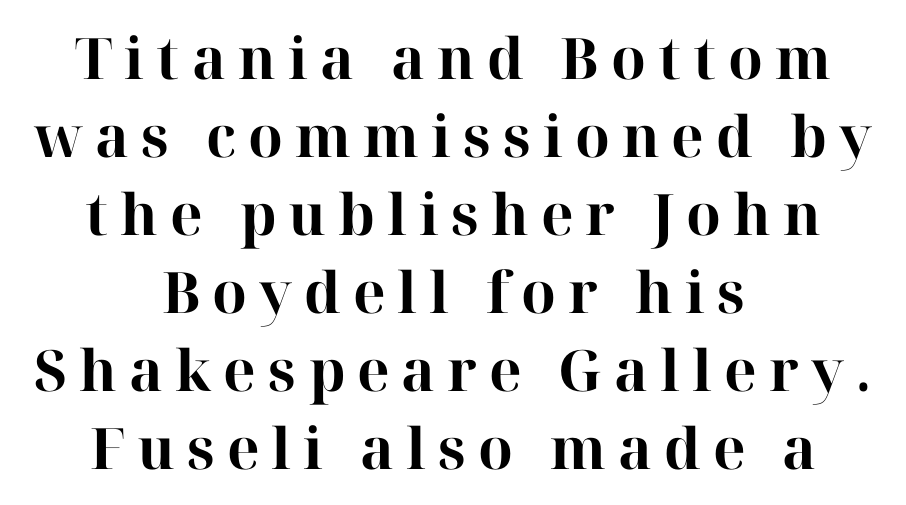
The image shows 57 px bold serif type, upright; set centered, normal line spacing (1.37x), unusually wide letter spacing (+0.21 em), not underlined; high stroke contrast and a medium x-height.
